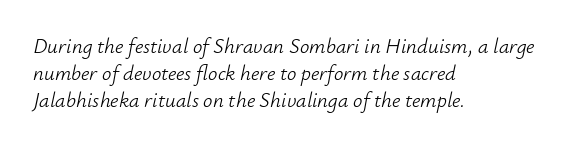
The image shows 21 px text type, italic (leaning right); set left-aligned, normal line spacing (1.29x), normal letter spacing, not underlined.
